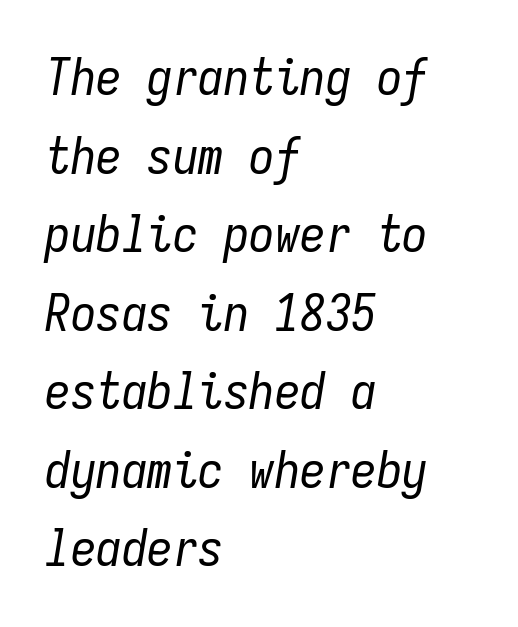
Q: Is the text bold? A: No.
Q: Is the text italic (slanted)? A: Yes, it leans right by about 9 degrees.
Q: Is the text underlined? A: No.
Q: How is the paragraph aligned? A: Left-aligned.
Q: Is the spacing between letters normal or unusually wide? A: Normal.
Q: Is the spacing between lines tight, normal or loose? A: Normal.
Q: Width (condensed, normal, or wide)? A: Condensed.
Q: Stroke contrast? A: Low.
Q: x-height? A: Medium.
Q: Monospaced? A: Yes.
